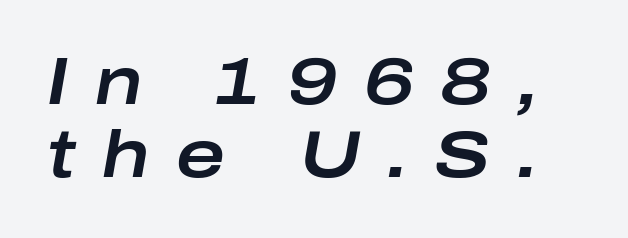
Q: Is the text italic (slanted)? A: Yes, it leans right by about 10 degrees.
Q: Is the text underlined? A: No.
Q: Is the spacing between letters normal or unusually wide? A: Unusually wide.
Q: Is the spacing between lines tight, normal or loose? A: Tight.
Q: Width (condensed, normal, or wide)? A: Wide.
Q: Stroke contrast? A: Low.
Q: x-height? A: Medium.
Q: Monospaced? A: No.
